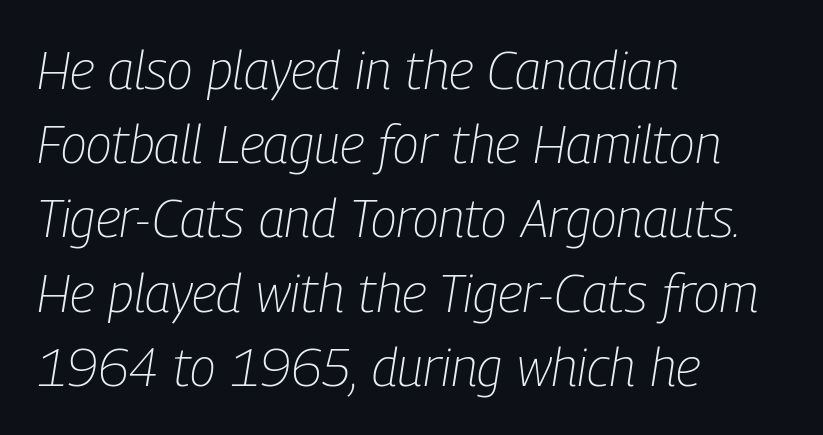
The image shows 53 px light, condensed type, italic (leaning right); set left-aligned, normal line spacing (1.4x), normal letter spacing, not underlined; low stroke contrast and a medium x-height.
